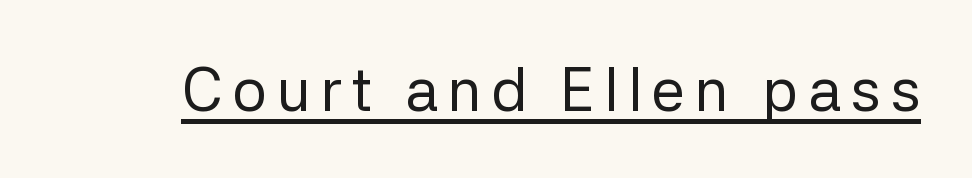
Q: Is the text bold? A: No.
Q: Is the text italic (slanted)? A: No, it is upright.
Q: Is the typeface a serif or a sans-serif typeface? A: Sans-serif.
Q: Is the text underlined? A: Yes.
Q: Width (condensed, normal, or wide)? A: Normal.
Q: Stroke contrast? A: Low.
Q: x-height? A: Medium.
Q: Monospaced? A: No.
